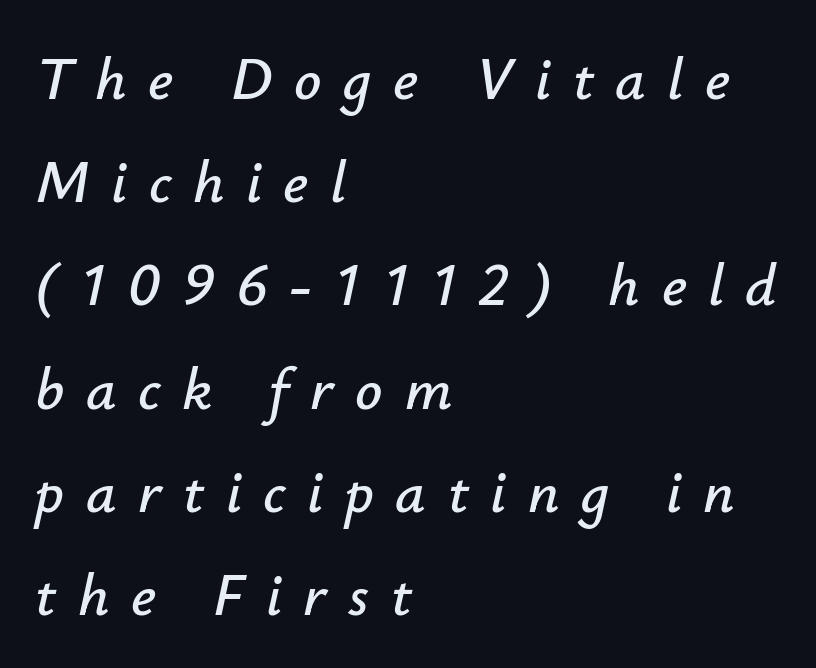
Q: Is the text italic (slanted)? A: Yes, it leans right by about 12 degrees.
Q: Is the text underlined? A: No.
Q: How is the paragraph aligned? A: Left-aligned.
Q: Is the spacing between letters normal or unusually wide? A: Unusually wide.
Q: Width (condensed, normal, or wide)? A: Normal.
Q: Stroke contrast? A: Low.
Q: x-height? A: Small.
Q: Monospaced? A: No.
